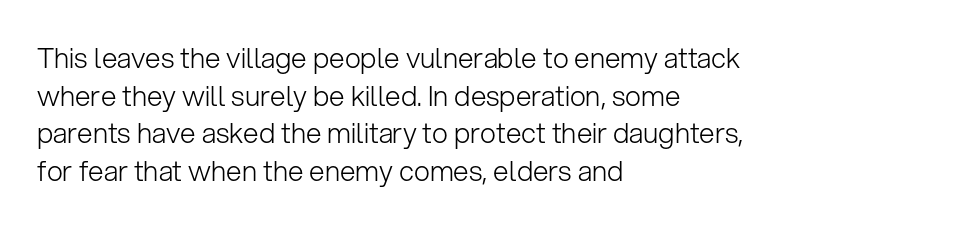
Q: Is the text bold? A: No.
Q: Is the text italic (slanted)? A: No, it is upright.
Q: Is the typeface a serif or a sans-serif typeface? A: Sans-serif.
Q: Is the text underlined? A: No.
Q: How is the paragraph aligned? A: Left-aligned.
Q: Is the spacing between letters normal or unusually wide? A: Normal.
Q: Is the spacing between lines tight, normal or loose? A: Normal.
Q: Width (condensed, normal, or wide)? A: Normal.
Q: Stroke contrast? A: Low.
Q: x-height? A: Medium.
Q: Monospaced? A: No.
